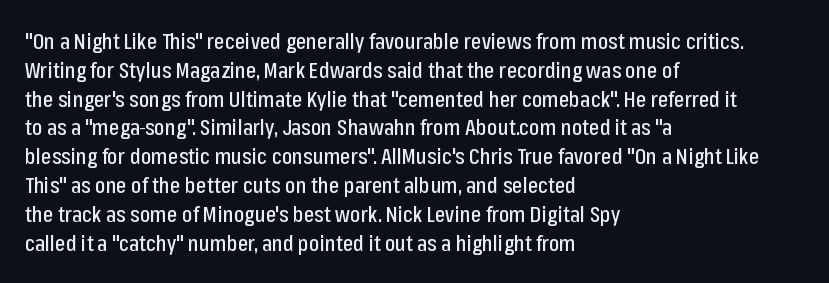
Q: Is the text italic (slanted)? A: No, it is upright.
Q: Is the text underlined? A: No.
Q: How is the paragraph aligned? A: Left-aligned.
Q: Is the spacing between letters normal or unusually wide? A: Normal.
Q: Is the spacing between lines tight, normal or loose? A: Normal.
